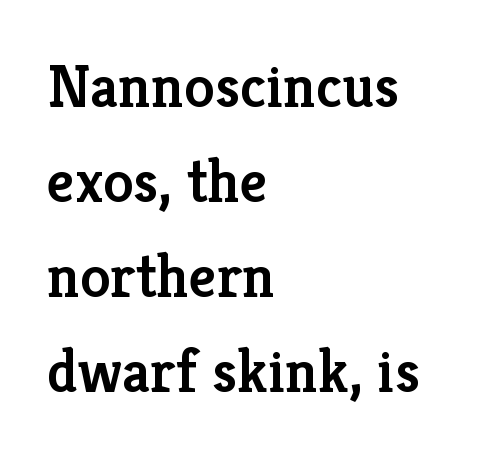
The baseline area is clear. Compared with typical body copy, the letter spacing here is the same. Quick note: not italic, upright. Regarding leading, the lines here are spaced in the standard way.
